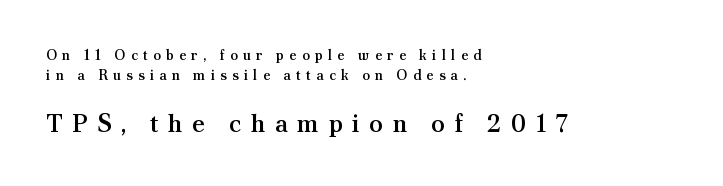
Someone cranked the tracking dial way up on this one. Underline: absent. Notice how the stems are strictly vertical — no italics here. Leading: standard. The passage is arranged the way most books set body copy — flush left.
